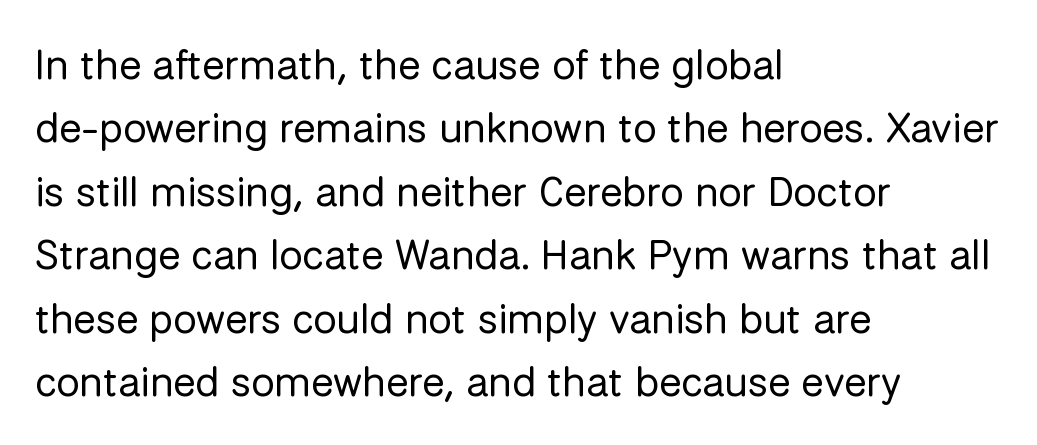
Do the characters align in a grid? No, the font is proportional. This reads as an unemphasized weight, regular at the heaviest. Reading down the block, your eye returns to a fixed left position each line. Characters remain perfectly vertical along every line.
